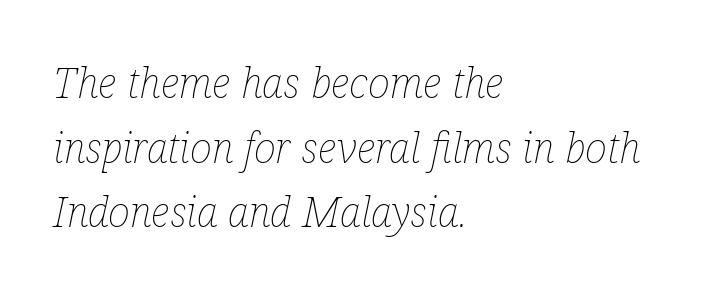
The image shows 42 px thin, condensed type, italic (leaning right); set left-aligned, normal line spacing (1.54x), normal letter spacing, not underlined; low stroke contrast and a medium x-height.
